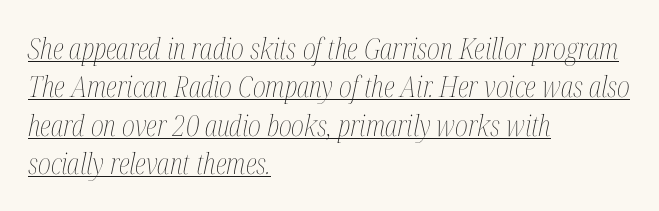
The image shows 29 px thin, condensed type, italic (leaning right); set left-aligned, normal line spacing (1.32x), normal letter spacing, underlined; medium stroke contrast and a medium x-height.
